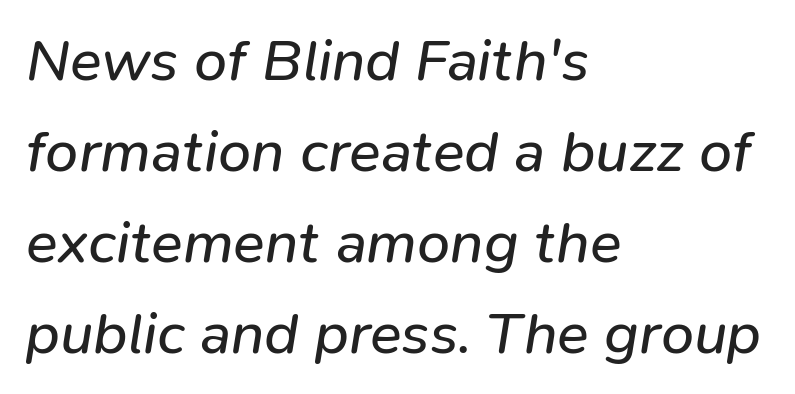
Q: Is the text bold? A: No.
Q: Is the text italic (slanted)? A: Yes, it leans right by about 9 degrees.
Q: Is the text underlined? A: No.
Q: How is the paragraph aligned? A: Left-aligned.
Q: Is the spacing between letters normal or unusually wide? A: Normal.
Q: Is the spacing between lines tight, normal or loose? A: Normal.
Q: Width (condensed, normal, or wide)? A: Normal.
Q: Stroke contrast? A: Low.
Q: x-height? A: Medium.
Q: Monospaced? A: No.
